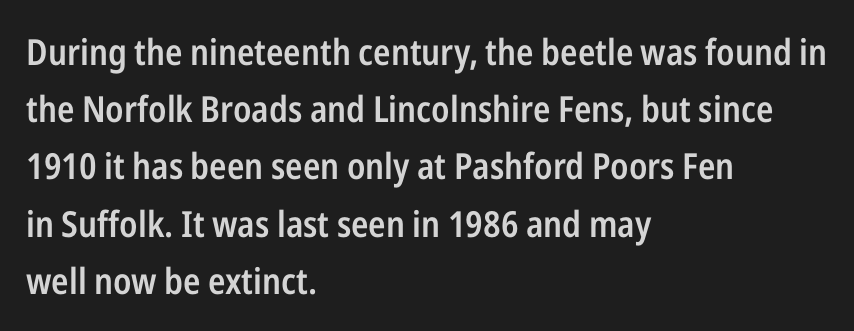
Q: Is the text bold? A: Semi-bold.
Q: Is the text italic (slanted)? A: No, it is upright.
Q: Is the typeface a serif or a sans-serif typeface? A: Sans-serif.
Q: Is the text underlined? A: No.
Q: How is the paragraph aligned? A: Left-aligned.
Q: Is the spacing between letters normal or unusually wide? A: Normal.
Q: Is the spacing between lines tight, normal or loose? A: Normal.
Q: Width (condensed, normal, or wide)? A: Condensed.
Q: Stroke contrast? A: Low.
Q: x-height? A: Medium.
Q: Monospaced? A: No.
